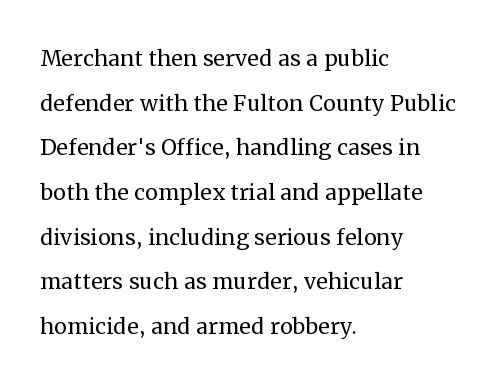
The image shows 29 px regular-weight serif type, upright; set left-aligned, normal line spacing (1.54x), normal letter spacing, not underlined; medium stroke contrast and a medium x-height.
